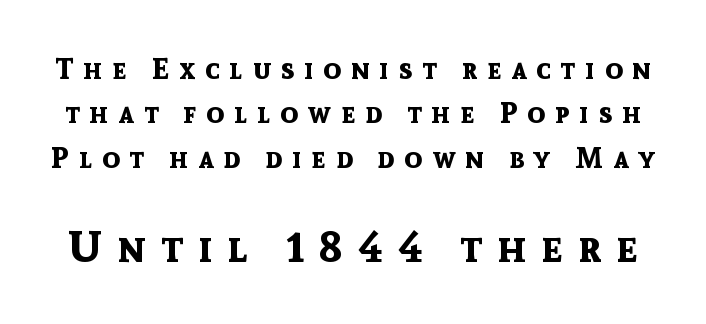
Letters rest on an invisible, unmarked baseline. Posture: straight, roman, zero tilt. What stands out about the letter spacing? Its width — letters are far apart. The letters advance in unequal steps, a hallmark of proportional type. The vertical gap from one line to the next is medium. Does the bottom block carry the larger type? Yes, it does.
